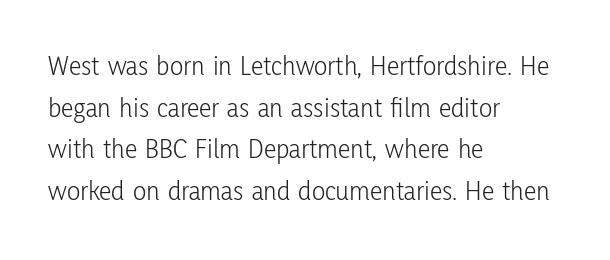
The image shows 28 px light, condensed sans-serif type, upright; set left-aligned, normal line spacing (1.49x), normal letter spacing, not underlined; low stroke contrast and a medium x-height.
